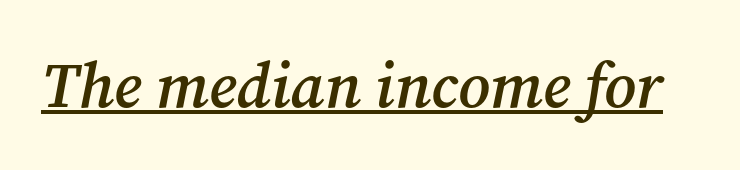
{"serif": "yes", "italic": "yes", "lean": "right", "slant_degrees": 12, "bold": "semi", "weight": "semibold", "width": "normal", "stroke_contrast": "medium", "x_height": "medium", "monospaced": "no", "underline": "yes", "letter_spacing": "normal", "letter_spacing_em": 0.0, "glyph_px": 63}
